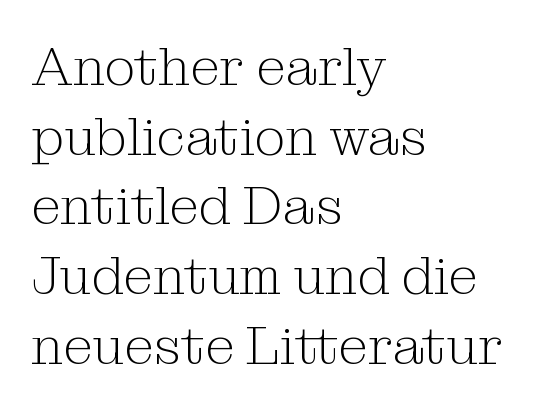
{"serif": "yes", "italic": "no", "bold": "no", "weight": "light", "width": "normal", "stroke_contrast": "medium", "x_height": "medium", "monospaced": "no", "underline": "no", "align": "left", "line_spacing": "normal", "line_spacing_ratio": 1.29, "letter_spacing": "normal", "letter_spacing_em": 0.0, "glyph_px": 54}
